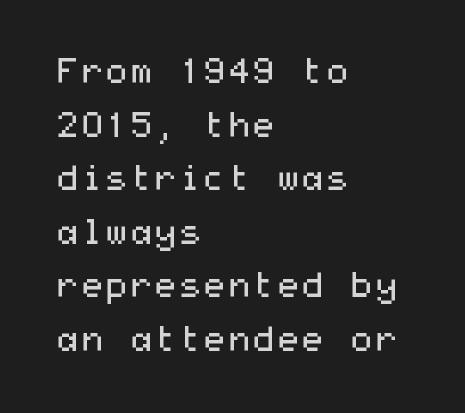
Q: Is the text bold? A: No.
Q: Is the text italic (slanted)? A: No, it is upright.
Q: Is the typeface a serif or a sans-serif typeface? A: Sans-serif.
Q: Is the text underlined? A: No.
Q: How is the paragraph aligned? A: Left-aligned.
Q: Is the spacing between letters normal or unusually wide? A: Normal.
Q: Is the spacing between lines tight, normal or loose? A: Normal.
Q: Width (condensed, normal, or wide)? A: Wide.
Q: Stroke contrast? A: Medium.
Q: x-height? A: Medium.
